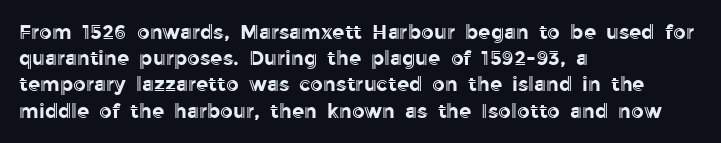
The image shows 20 px text type, upright; set left-aligned, normal line spacing (1.31x), normal letter spacing, not underlined.
